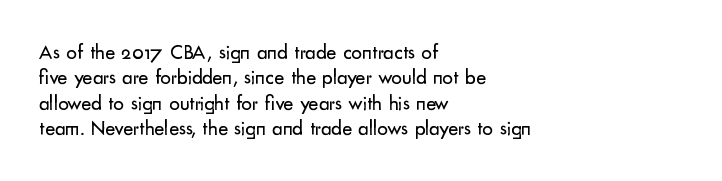
{"italic": "no", "bold": "no", "underline": "no", "align": "left", "line_spacing_ratio": 1.21, "letter_spacing": "normal", "letter_spacing_em": 0.0, "glyph_px": 21}
